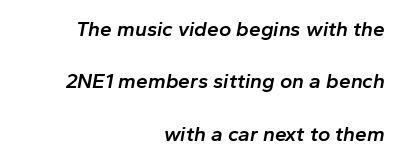
The strip under each line holds only bare page. Every character sits at an angle, as italics do. Vertically, the passage feels expansive, rows floating well apart. The face used here is rendered with its standard letterfit. Reading down the block, your eye finds every line finishing at a fixed right position. The sample has been set in demibold, a notch under bold.
